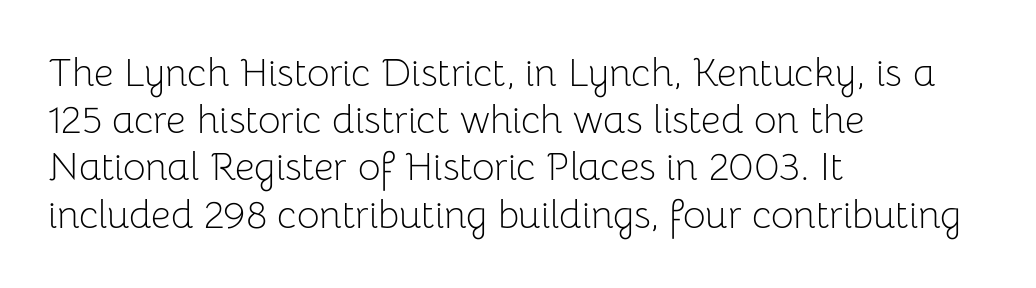
The image shows 39 px light sans-serif type, upright; set left-aligned, line spacing 1.21x, normal letter spacing, not underlined; low stroke contrast and a medium x-height.
